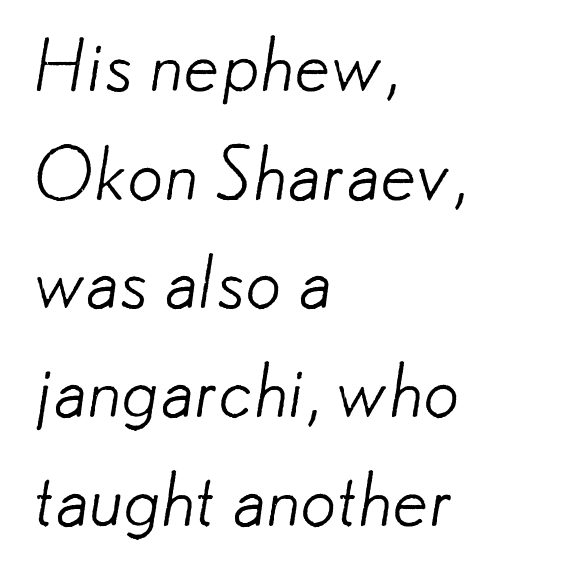
The image shows 72 px light sans-serif type; set left-aligned, normal line spacing (1.51x), normal letter spacing, not underlined; low stroke contrast and a small x-height.
